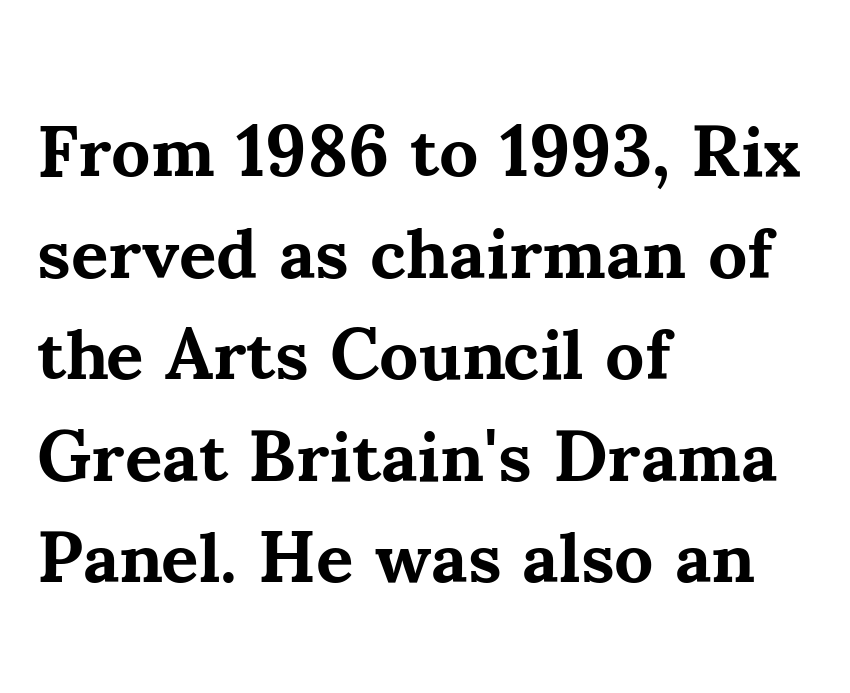
Q: Is the text bold? A: Yes.
Q: Is the text italic (slanted)? A: No, it is upright.
Q: Is the typeface a serif or a sans-serif typeface? A: Serif.
Q: Is the text underlined? A: No.
Q: How is the paragraph aligned? A: Left-aligned.
Q: Is the spacing between letters normal or unusually wide? A: Normal.
Q: Is the spacing between lines tight, normal or loose? A: Normal.
Q: Width (condensed, normal, or wide)? A: Normal.
Q: Stroke contrast? A: Medium.
Q: x-height? A: Small.
Q: Monospaced? A: No.
